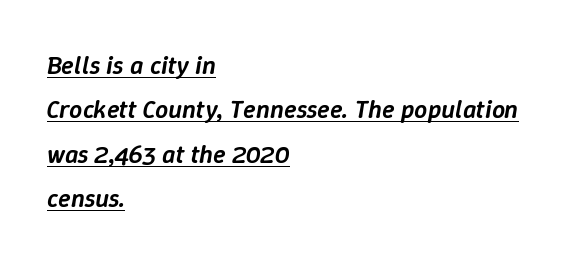
{"italic": "yes", "lean": "right", "slant_degrees": 9, "bold": "semi", "underline": "yes", "align": "left", "line_spacing_ratio": 1.71, "letter_spacing": "normal", "letter_spacing_em": 0.0, "glyph_px": 26}
